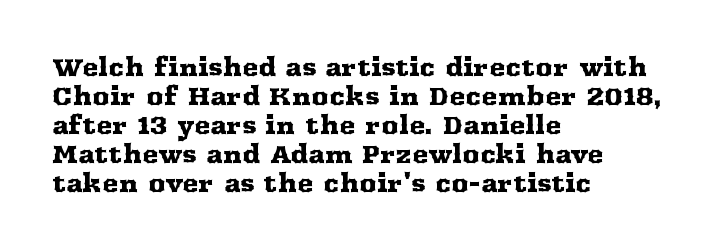
Q: Is the text italic (slanted)? A: No, it is upright.
Q: Is the text underlined? A: No.
Q: How is the paragraph aligned? A: Left-aligned.
Q: Is the spacing between letters normal or unusually wide? A: Normal.
